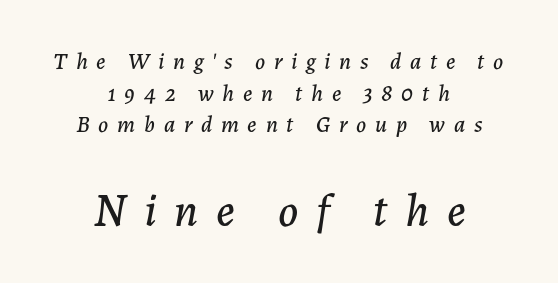
{"italic": "yes", "lean": "right", "slant_degrees": 7, "width": "normal", "stroke_contrast": "low", "x_height": "medium", "monospaced": "no", "underline": "no", "align": "center", "line_spacing": "normal", "line_spacing_ratio": 1.37, "letter_spacing": "wide", "letter_spacing_em": 0.38, "larger_block": "second", "size_ratio": 2.0, "glyph_px": 46}
